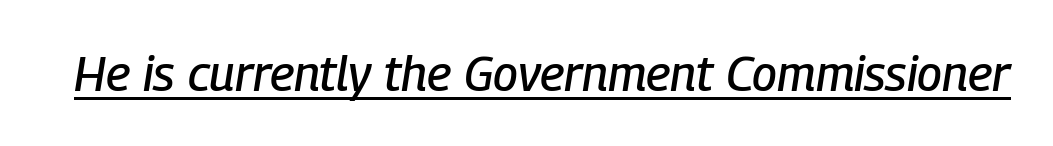
The image shows 49 px condensed type, italic (leaning right); set normal letter spacing, underlined; low stroke contrast and a medium x-height.
